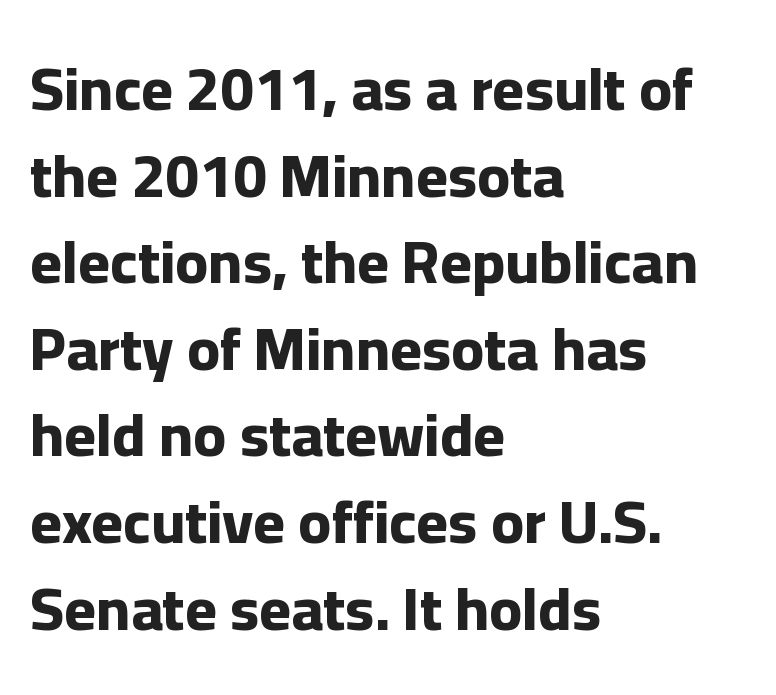
Leftover space on each line is placed entirely after the last word. I'd call this a sans setting — the letters go barefoot. The lines sit at an ordinary, default distance from one another. Italic? Not at all — the glyphs are vertical. The rendering uses natural spacing where letterforms have individual widths. The characters look thick and weighty, a clear bold.
